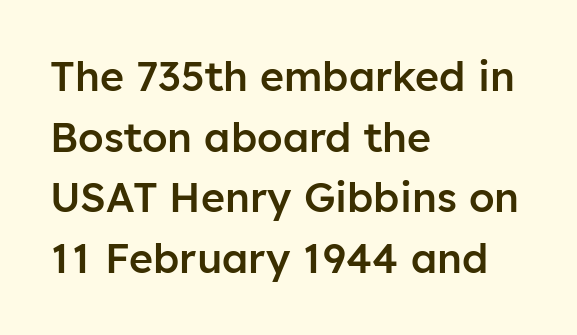
{"serif": "no", "italic": "no", "bold": "semi", "weight": "semibold", "width": "normal", "stroke_contrast": "low", "x_height": "medium", "monospaced": "no", "underline": "no", "align": "left", "line_spacing": "normal", "line_spacing_ratio": 1.48, "letter_spacing": "normal", "letter_spacing_em": 0.0, "glyph_px": 41}
